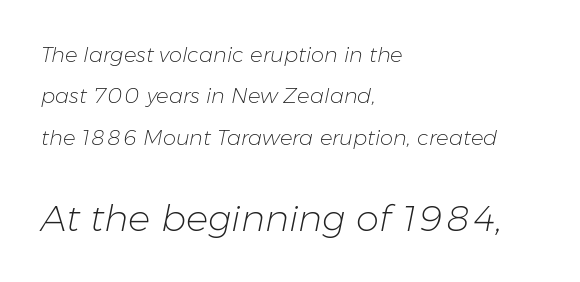
The image shows 37 px light type, italic (leaning right); set left-aligned, loose line spacing (1.97x), normal letter spacing, not underlined; the second (bottom) block is 1.76x larger; low stroke contrast and a medium x-height.
